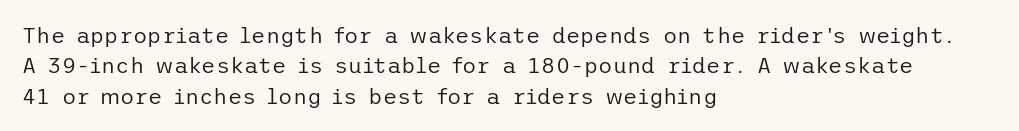
A quiet, ordinary-to-light weight characterises the typeface. The text block is weighted toward the left margin, trailing off unevenly rightward. This rendering leaves character spacing at its baseline value. Characters remain perfectly vertical along every line. The strip under each line holds only bare page.
